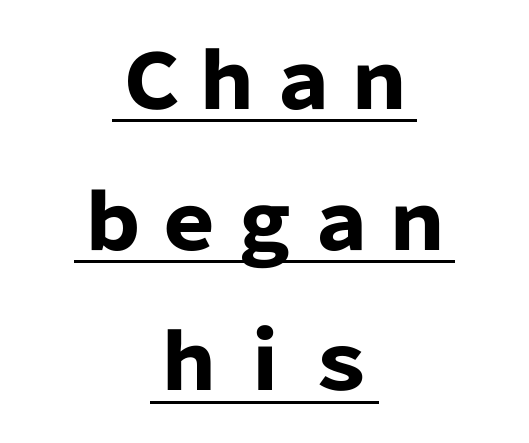
These words are printed bold, with thick strokes throughout. No italicization has been applied; the sample stays upright. Unlike a traditional serif, this face leaves its strokes unadorned. The line texture is even and compact thanks to regular tracking. Caption: multi-line text, centered on the measure.
